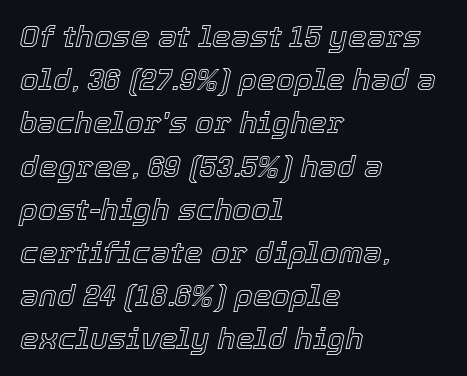
The glyphs look as if they've been sheared to an angle. The tracking reads as untouched default to a designer's eye. Summary of vertical rhythm: regular, with standard interline spacing. The typesetter chose a ragged-right arrangement here.
